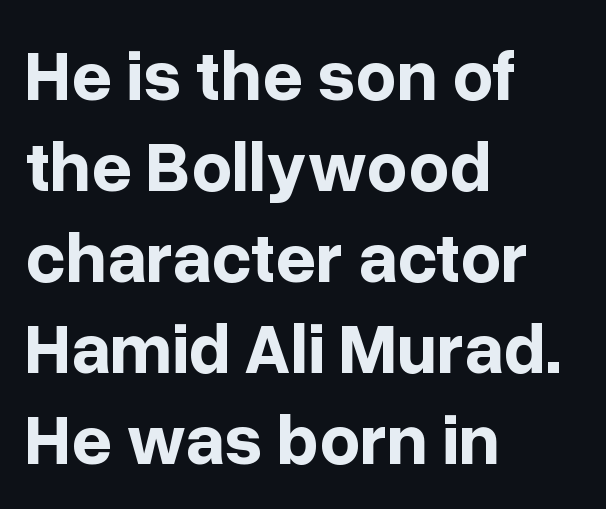
{"serif": "no", "italic": "no", "bold": "yes", "weight": "bold", "width": "normal", "stroke_contrast": "low", "x_height": "medium", "monospaced": "no", "underline": "no", "align": "left", "line_spacing": "normal", "line_spacing_ratio": 1.28, "letter_spacing": "normal", "letter_spacing_em": 0.0, "glyph_px": 71}
